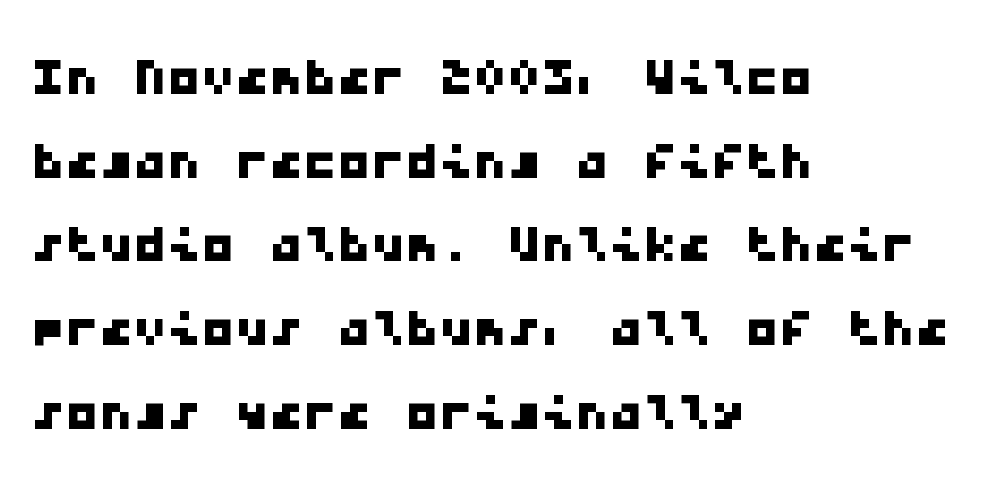
{"serif": "no", "width": "wide", "stroke_contrast": "low", "x_height": "medium", "monospaced": "yes", "underline": "no", "align": "left", "line_spacing_ratio": 1.23, "letter_spacing": "normal", "letter_spacing_em": 0.0, "glyph_px": 68}
